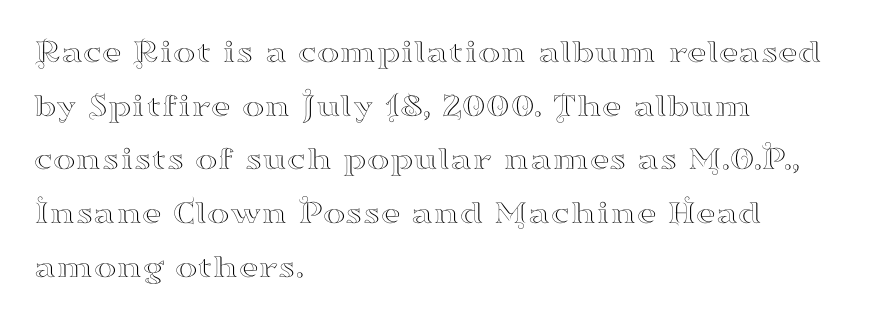
The image shows 34 px wide serif type, upright; set left-aligned, normal line spacing (1.58x), normal letter spacing, not underlined; high stroke contrast and a small x-height.
